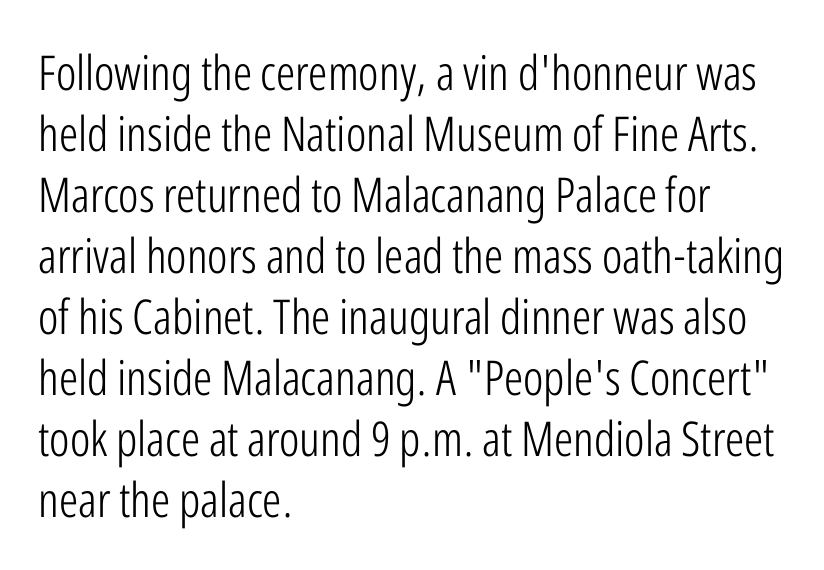
Q: Is the text bold? A: No.
Q: Is the text italic (slanted)? A: No, it is upright.
Q: Is the typeface a serif or a sans-serif typeface? A: Sans-serif.
Q: Is the text underlined? A: No.
Q: How is the paragraph aligned? A: Left-aligned.
Q: Is the spacing between letters normal or unusually wide? A: Normal.
Q: Is the spacing between lines tight, normal or loose? A: Normal.
Q: Width (condensed, normal, or wide)? A: Condensed.
Q: Stroke contrast? A: Low.
Q: x-height? A: Medium.
Q: Monospaced? A: No.
